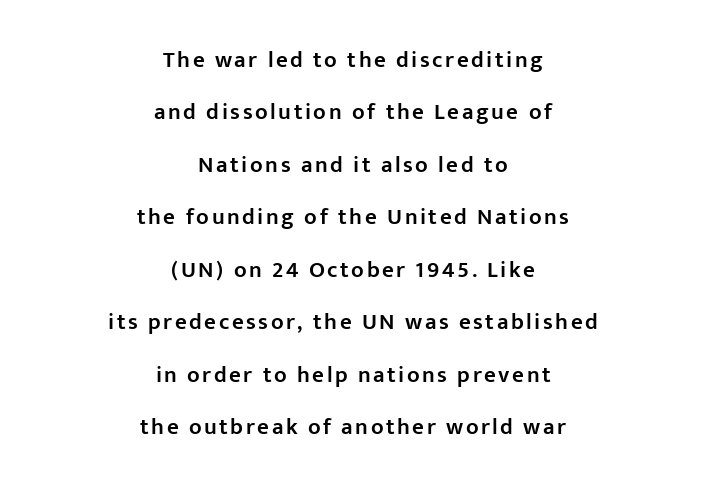
Interline gaps are noticeably wide in this sample. Is there any slant? The stems are plumb. Stroke thickness is moderately raised; the sample reads as semibold. The passage shown is not underscored anywhere. Where is the straight margin? There isn't one; the lines are centered.
